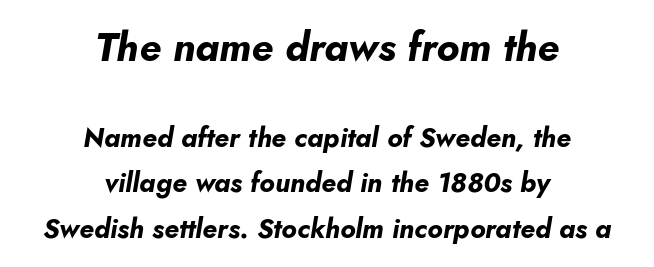
Descenders are the only things crossing below the line. Is the block centered? Yes — each line is placed symmetrically about the middle. Do the characters align in a grid? No, the font is proportional. Notice how thick the strokes are: this is what a full bold looks like.
